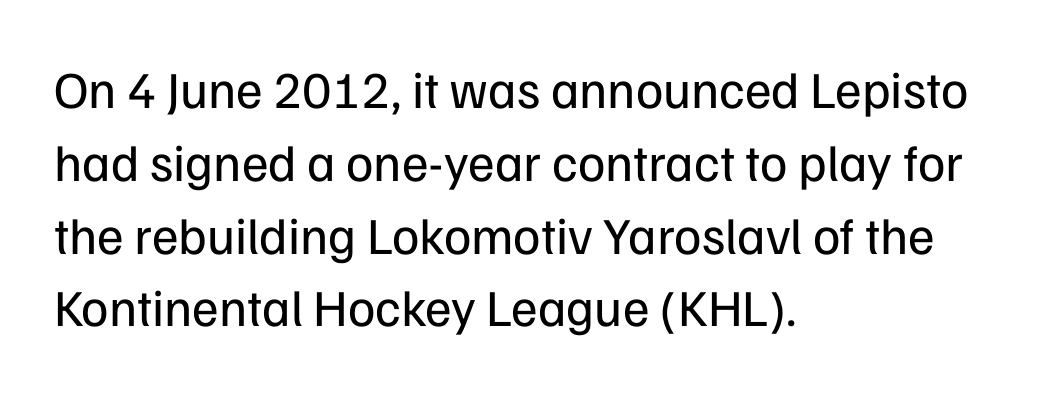
A roman cut, with each character standing at attention. Observe the ordinary spacing: letters are neighbours, not strangers. The letters advance in unequal steps, a hallmark of proportional type. These lines stack with their left ends in a neat column. Descender tails drop into unmarked territory.
